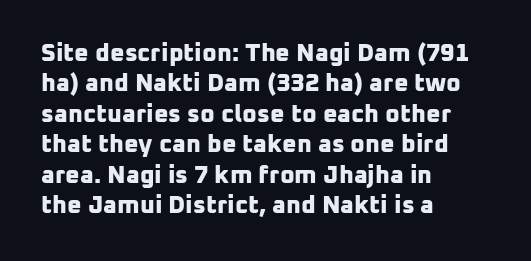
Q: Is the text bold? A: Yes.
Q: Is the text underlined? A: No.
Q: How is the paragraph aligned? A: Left-aligned.
Q: Is the spacing between letters normal or unusually wide? A: Normal.
